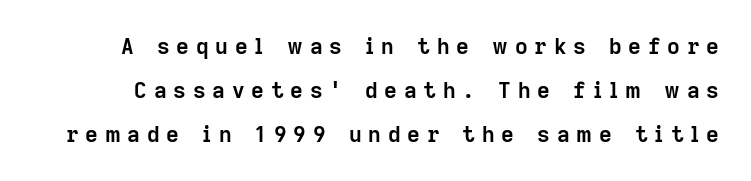
The rendering uses a bold face; every stroke is thick and dark. Here the glyphs are tracked loosely, breaking word shapes into spaced letters. Letters rest on an invisible, unmarked baseline. Tall strokes in this sample are plumb rather than angled. Interline gaps are noticeably wide in this sample.
